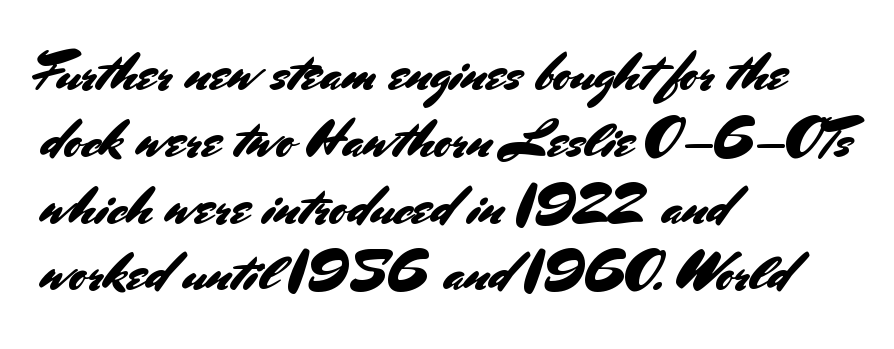
Horizontally, the lines are justified to the leading edge only. The type is set solid horizontally, with unmodified tracking. Regarding serifs, this sample does without them.
